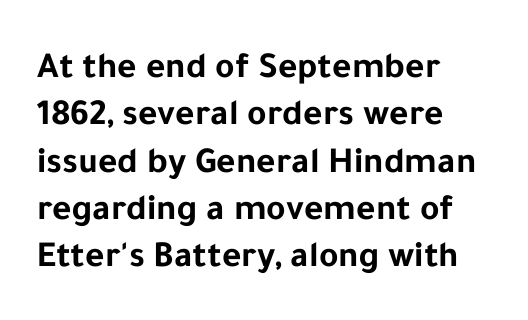
The image shows 37 px bold sans-serif type, upright; set left-aligned, normal line spacing (1.28x), normal letter spacing, not underlined; low stroke contrast and a medium x-height.
